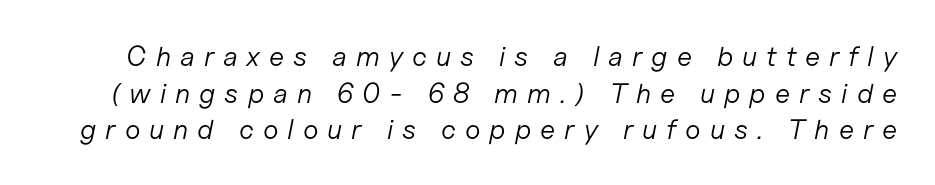
The image shows 28 px light type, italic (leaning right); set normal line spacing (1.31x), unusually wide letter spacing (+0.32 em), not underlined; low stroke contrast and a medium x-height.
